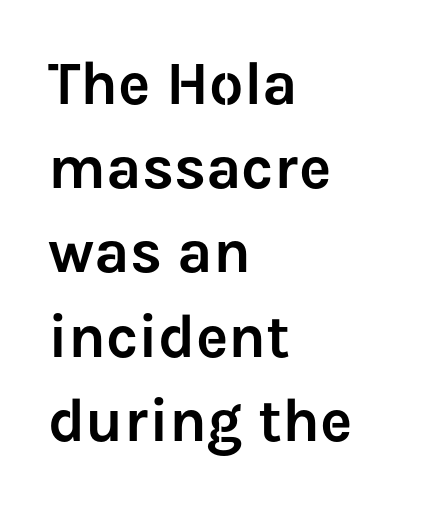
The line texture is even and compact thanks to regular tracking. The area under the type is left untouched. Do the letters lean? They stand straight. Does the leading feel generous? No, just average. Here the designer chose a conventional face with non-uniform glyph widths. The text was rendered using a sans face with plain stroke endings.
